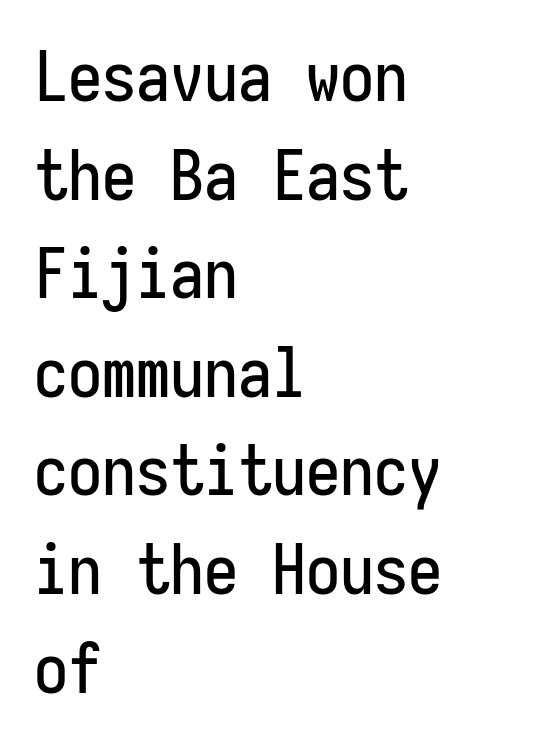
The image shows 68 px condensed sans-serif type, upright, monospaced; set left-aligned, normal line spacing (1.45x), normal letter spacing, not underlined; low stroke contrast and a medium x-height.
